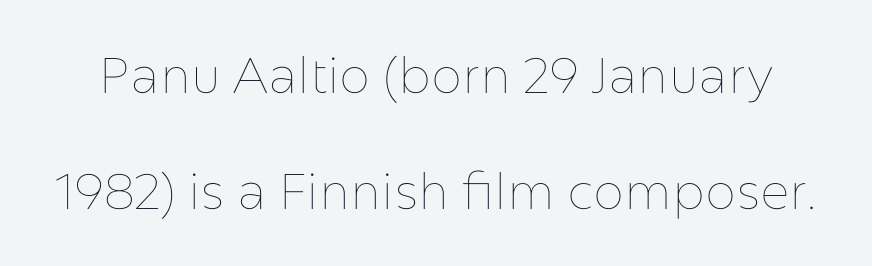
Looks like regular typesetting: each glyph gets only the width it needs. Tall strokes in this sample are plumb rather than angled. Each stroke keeps to a modest, everyday thickness or less. The space beneath each line is pristine and unruled.
